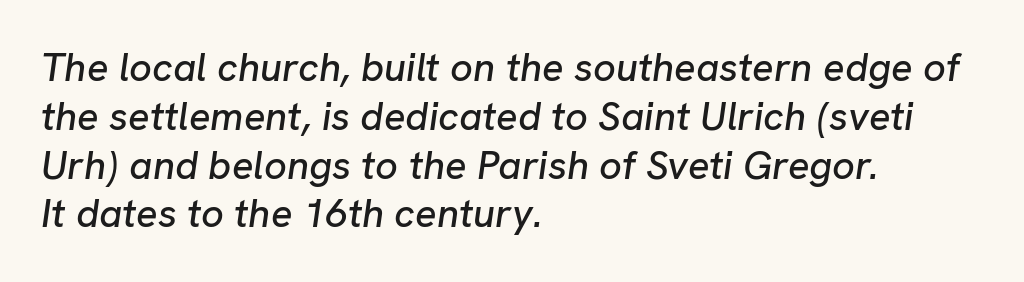
The image shows 40 px text type, italic (leaning right); set left-aligned, line spacing 1.22x, normal letter spacing, not underlined; low stroke contrast and a medium x-height.
